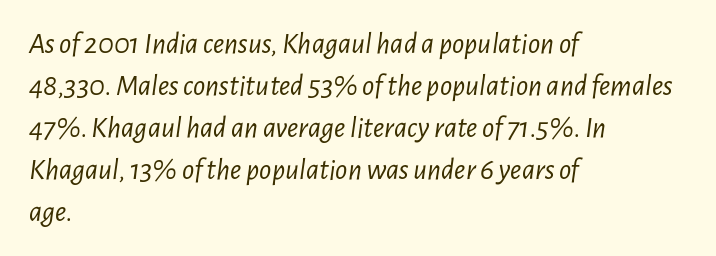
Q: Is the text bold? A: No.
Q: Is the text italic (slanted)? A: Yes, it leans right by about 7 degrees.
Q: Is the text underlined? A: No.
Q: How is the paragraph aligned? A: Left-aligned.
Q: Is the spacing between letters normal or unusually wide? A: Normal.
Q: Is the spacing between lines tight, normal or loose? A: Normal.
Q: Width (condensed, normal, or wide)? A: Condensed.
Q: Stroke contrast? A: Low.
Q: x-height? A: Medium.
Q: Monospaced? A: No.
